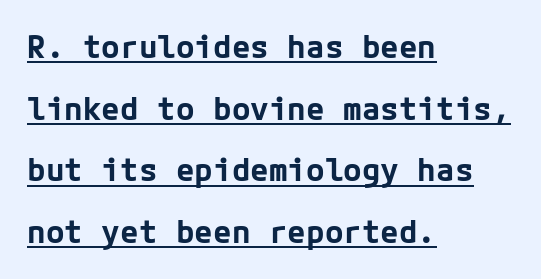
The image shows 31 px bold sans-serif type, upright; set left-aligned, loose line spacing (1.99x), normal letter spacing, underlined; low stroke contrast and a medium x-height.
